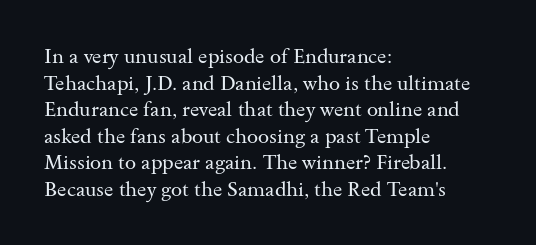
Q: Is the text bold? A: No.
Q: Is the text italic (slanted)? A: No, it is upright.
Q: Is the text underlined? A: No.
Q: How is the paragraph aligned? A: Left-aligned.
Q: Is the spacing between letters normal or unusually wide? A: Normal.
Q: Is the spacing between lines tight, normal or loose? A: Normal.
